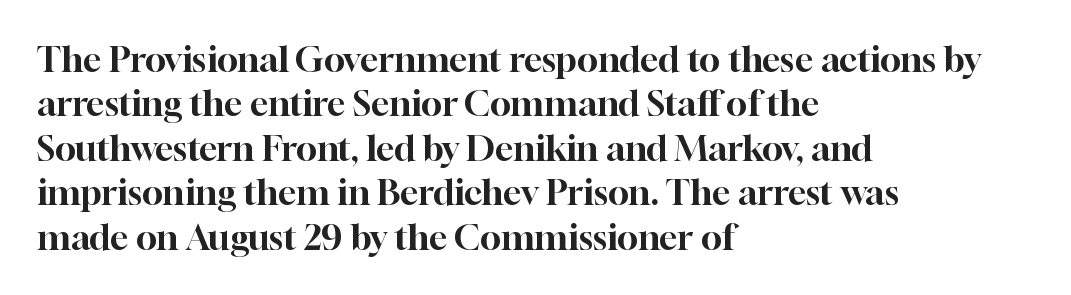
Q: Is the text italic (slanted)? A: No, it is upright.
Q: Is the typeface a serif or a sans-serif typeface? A: Serif.
Q: Is the text underlined? A: No.
Q: How is the paragraph aligned? A: Left-aligned.
Q: Is the spacing between letters normal or unusually wide? A: Normal.
Q: Is the spacing between lines tight, normal or loose? A: Normal.
Q: Width (condensed, normal, or wide)? A: Normal.
Q: Stroke contrast? A: High.
Q: x-height? A: Medium.
Q: Monospaced? A: No.
